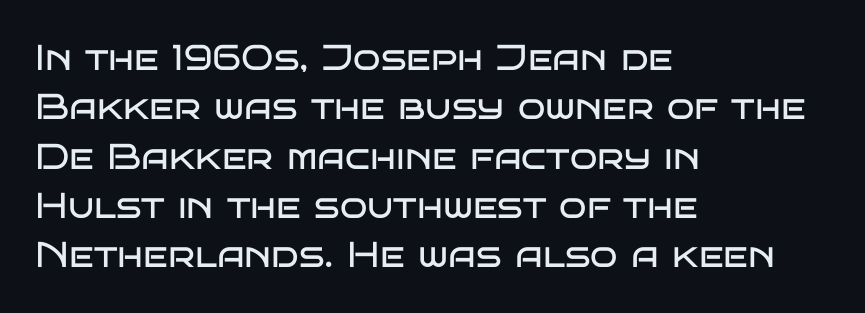
Q: Is the text bold? A: No.
Q: Is the text italic (slanted)? A: No, it is upright.
Q: Is the typeface a serif or a sans-serif typeface? A: Sans-serif.
Q: Is the text underlined? A: No.
Q: How is the paragraph aligned? A: Left-aligned.
Q: Is the spacing between letters normal or unusually wide? A: Normal.
Q: Is the spacing between lines tight, normal or loose? A: Normal.
Q: Width (condensed, normal, or wide)? A: Wide.
Q: Stroke contrast? A: Low.
Q: x-height? A: Large.
Q: Monospaced? A: No.
